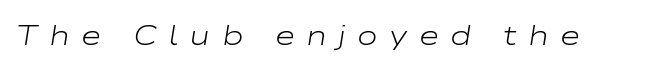
Q: Is the text bold? A: No.
Q: Is the text italic (slanted)? A: Yes, it leans right by about 9 degrees.
Q: Is the text underlined? A: No.
Q: Is the spacing between letters normal or unusually wide? A: Unusually wide.
Q: Width (condensed, normal, or wide)? A: Wide.
Q: Stroke contrast? A: Low.
Q: x-height? A: Medium.
Q: Monospaced? A: No.
